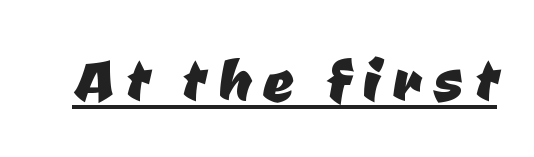
Q: Is the typeface a serif or a sans-serif typeface? A: Sans-serif.
Q: Is the text underlined? A: Yes.
Q: Width (condensed, normal, or wide)? A: Normal.
Q: Stroke contrast? A: Low.
Q: x-height? A: Medium.
Q: Monospaced? A: No.
